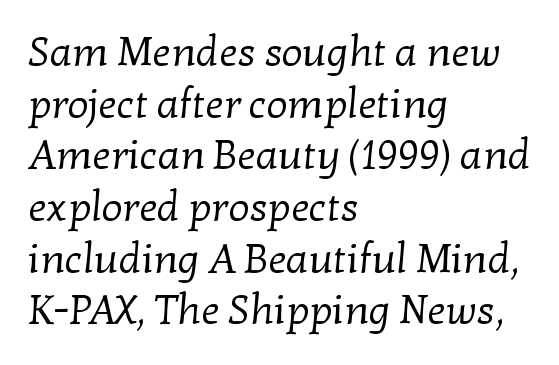
Q: Is the text bold? A: No.
Q: Is the typeface a serif or a sans-serif typeface? A: Serif.
Q: Is the text underlined? A: No.
Q: How is the paragraph aligned? A: Left-aligned.
Q: Is the spacing between letters normal or unusually wide? A: Normal.
Q: Is the spacing between lines tight, normal or loose? A: Normal.
Q: Width (condensed, normal, or wide)? A: Normal.
Q: Stroke contrast? A: Low.
Q: x-height? A: Medium.
Q: Monospaced? A: No.
